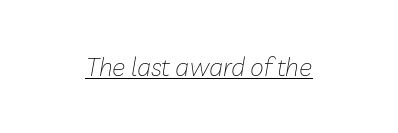
The image shows 25 px text type, italic (leaning right); set normal letter spacing, underlined.
